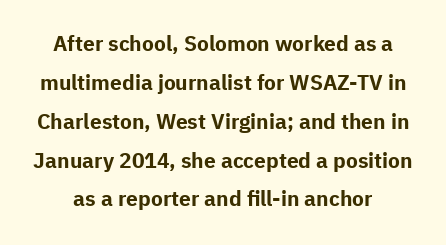
{"italic": "no", "bold": "yes", "underline": "no", "line_spacing_ratio": 1.85, "letter_spacing": "normal", "letter_spacing_em": 0.0, "glyph_px": 21}
